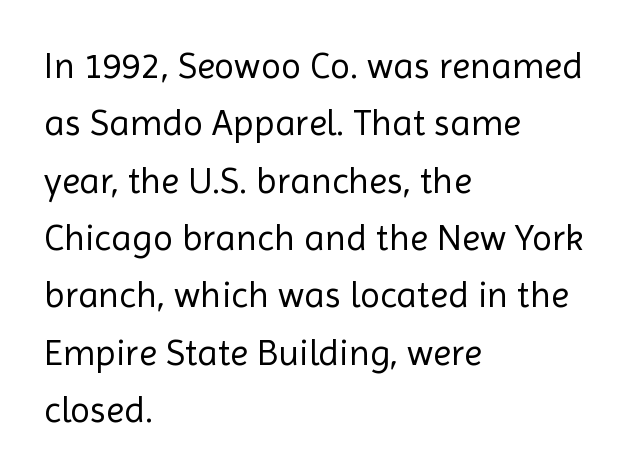
{"serif": "no", "italic": "no", "bold": "no", "weight": "regular", "width": "normal", "x_height": "medium", "monospaced": "no", "underline": "no", "align": "left", "line_spacing": "normal", "line_spacing_ratio": 1.55, "letter_spacing": "normal", "letter_spacing_em": 0.0, "glyph_px": 37}
